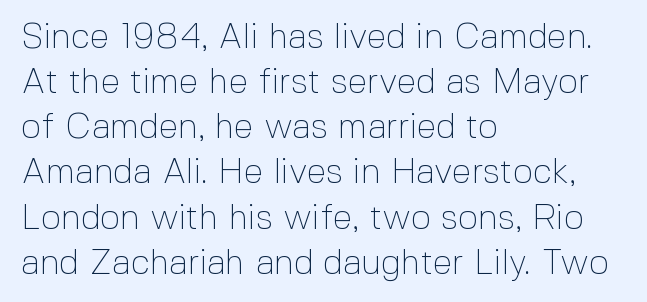
Reading down the block, your eye returns to a fixed left position each line. Italic: no, the glyphs are upright roman. The zone under the glyphs is completely vacant. Letter spacing: default.
